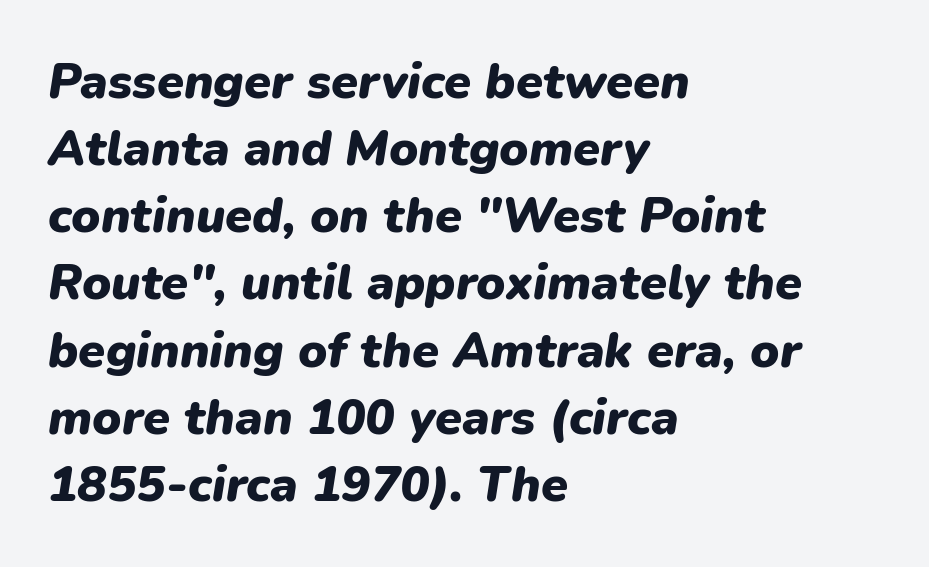
Q: Is the text bold? A: Yes.
Q: Is the text italic (slanted)? A: Yes, it leans right by about 9 degrees.
Q: Is the text underlined? A: No.
Q: How is the paragraph aligned? A: Left-aligned.
Q: Is the spacing between letters normal or unusually wide? A: Normal.
Q: Is the spacing between lines tight, normal or loose? A: Normal.
Q: Width (condensed, normal, or wide)? A: Normal.
Q: Stroke contrast? A: Low.
Q: x-height? A: Medium.
Q: Monospaced? A: No.
